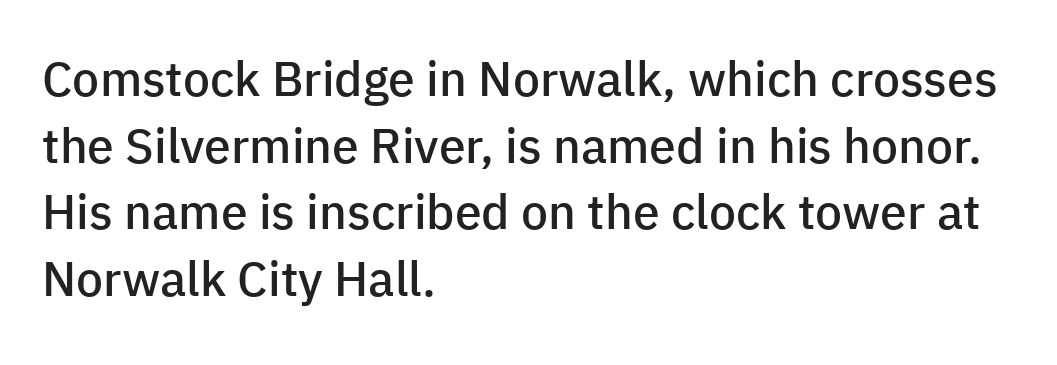
How are the letters spaced? Ordinarily, with no added tracking. Nobody drew a line under any word here. Type style note: lacks serifs. Each letter keeps its own natural width here, so spacing adapts to shape. The vertical gap from one line to the next is medium. Caption: multi-line text, flush left, ragged right.
